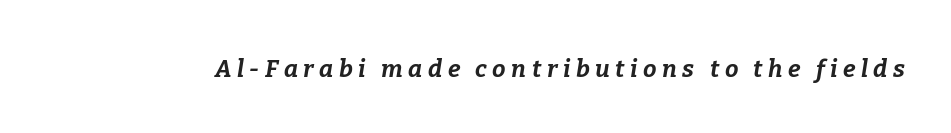
{"italic": "yes", "lean": "right", "slant_degrees": 9, "bold": "yes", "underline": "no", "letter_spacing": "wide", "letter_spacing_em": 0.23, "glyph_px": 24}
